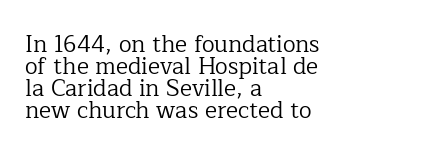
The space between consecutive lines is stingy. The typography opts for an upright posture over an oblique one. The face looks like a standard text weight, possibly lighter. Only glyphs here, with clear space below each row.
